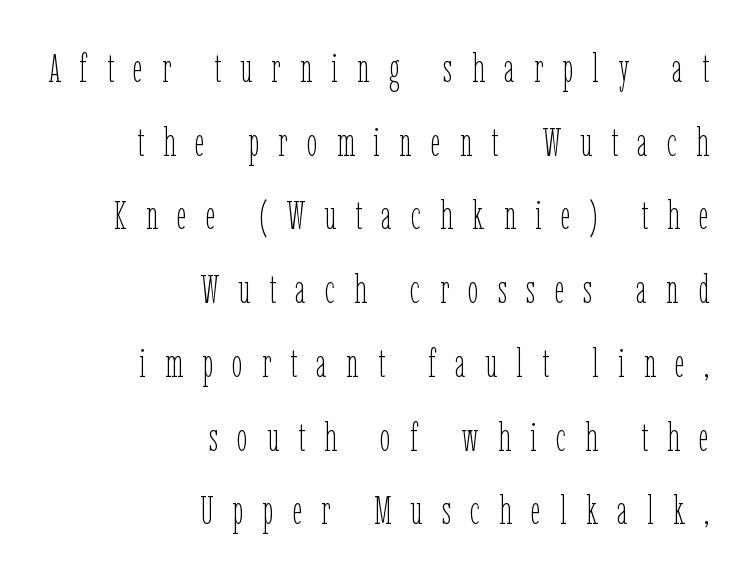
Q: Is the text bold? A: No.
Q: Is the text italic (slanted)? A: No, it is upright.
Q: Is the text underlined? A: No.
Q: How is the paragraph aligned? A: Right-aligned.
Q: Is the spacing between letters normal or unusually wide? A: Unusually wide.
Q: Width (condensed, normal, or wide)? A: Condensed.
Q: Stroke contrast? A: Low.
Q: x-height? A: Medium.
Q: Monospaced? A: No.
